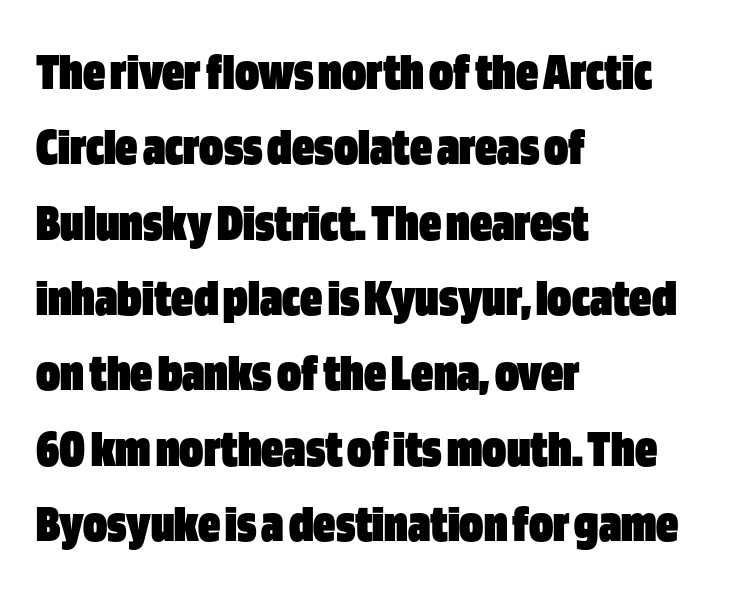
The image shows 55 px heavy, condensed sans-serif type, upright; set left-aligned, normal line spacing (1.37x), normal letter spacing, not underlined; low stroke contrast and a large x-height.
